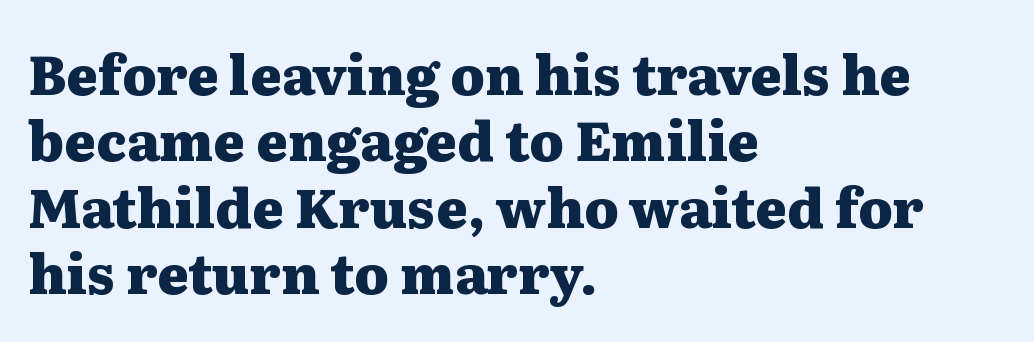
The image shows 54 px heavy, wide serif type, upright; set left-aligned, line spacing 1.23x, normal letter spacing, not underlined; medium stroke contrast and a medium x-height.
